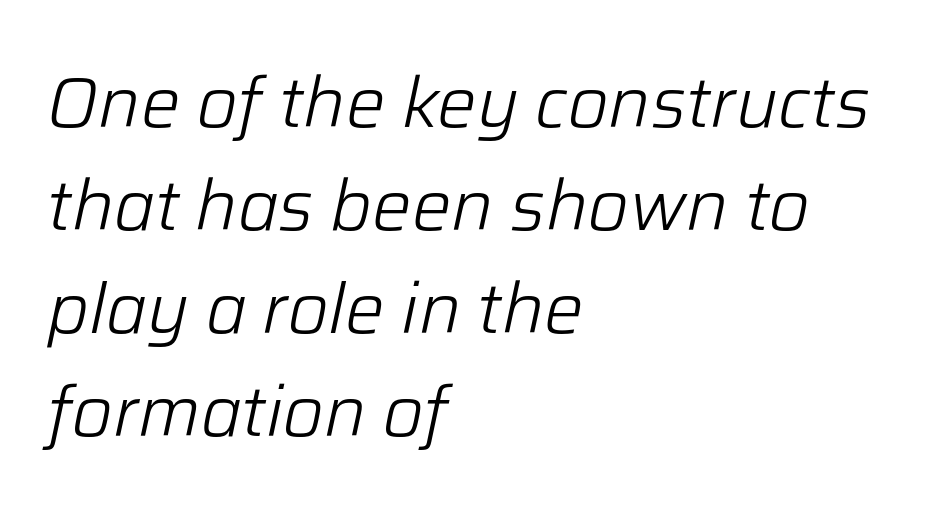
The string is rendered with underlining switched off. A light-to-regular cut is what we see here. Looking at the ascenders, they clearly lean. Short note: letters normally spaced. Leading: standard.
